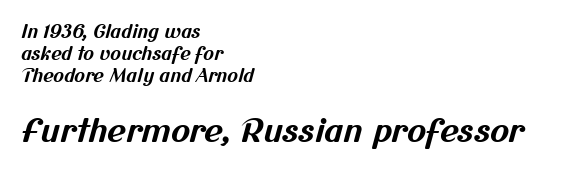
{"serif": "no", "bold": "yes", "weight": "bold", "width": "normal", "stroke_contrast": "medium", "x_height": "medium", "monospaced": "no", "underline": "no", "align": "left", "line_spacing_ratio": 1.22, "letter_spacing": "normal", "letter_spacing_em": 0.0, "larger_block": "second", "size_ratio": 1.78, "glyph_px": 32}
